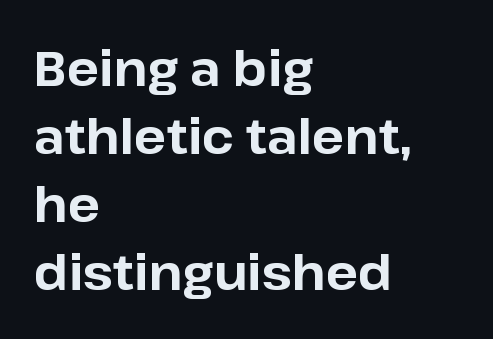
Proportional: the letters do not fall into vertical columns. No extra tracking has been applied to these lines. I'd call this a sans setting — the letters go barefoot. These lines stack with their left ends in a neat column. The vertical gap from one line to the next is medium.
